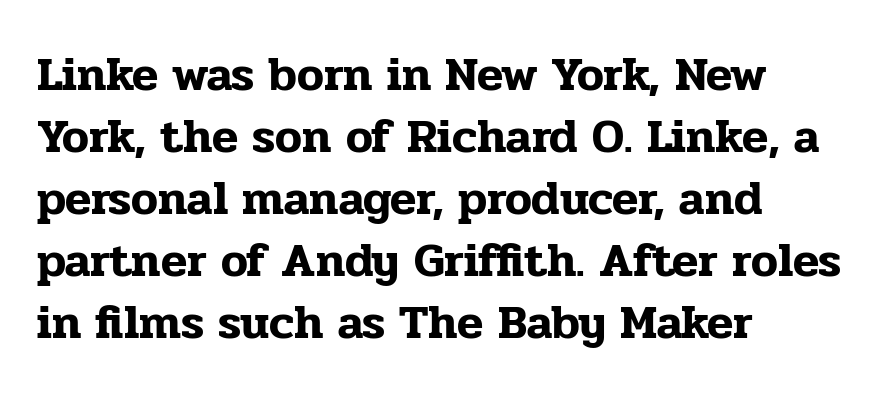
Leading: standard. Each letter keeps its own natural width here, so spacing adapts to shape. Style check: upright. Underline: absent.
